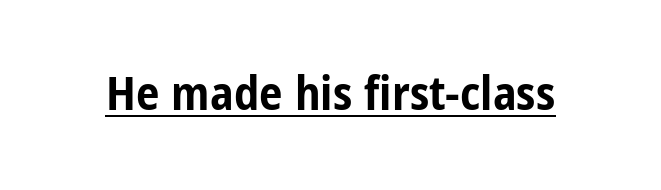
Q: Is the text bold? A: Yes.
Q: Is the text italic (slanted)? A: No, it is upright.
Q: Is the typeface a serif or a sans-serif typeface? A: Sans-serif.
Q: Is the text underlined? A: Yes.
Q: Is the spacing between letters normal or unusually wide? A: Normal.
Q: Width (condensed, normal, or wide)? A: Condensed.
Q: Stroke contrast? A: Low.
Q: x-height? A: Medium.
Q: Monospaced? A: No.
